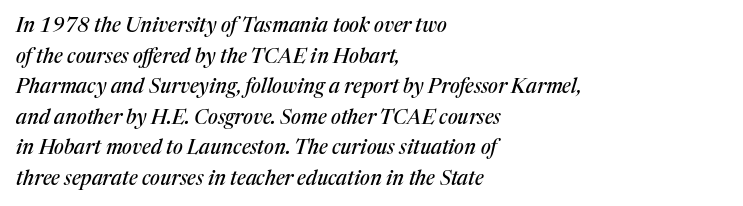
Look at the tracking — it's just the regular setting, nothing added. Students, observe: this is what conventionally led text looks like. Alignment: flush left. The lettering tilts uniformly, giving the passage an italic look. The baseline area is clear.
